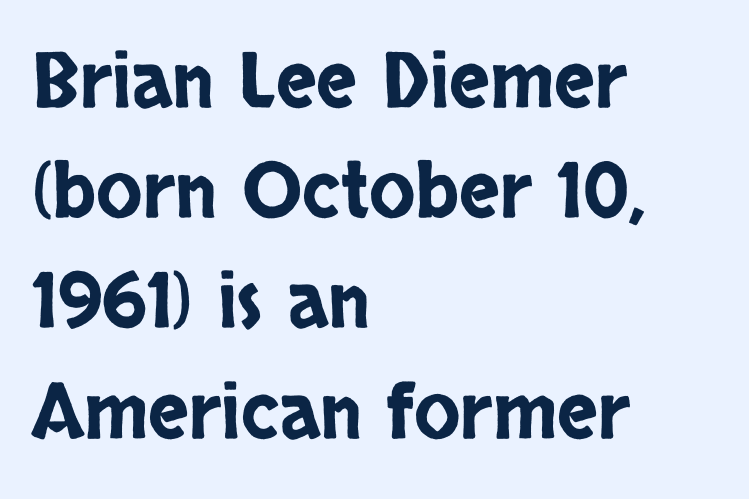
Q: Is the text italic (slanted)? A: No, it is upright.
Q: Is the typeface a serif or a sans-serif typeface? A: Sans-serif.
Q: Is the text underlined? A: No.
Q: How is the paragraph aligned? A: Left-aligned.
Q: Is the spacing between letters normal or unusually wide? A: Normal.
Q: Is the spacing between lines tight, normal or loose? A: Normal.
Q: Width (condensed, normal, or wide)? A: Condensed.
Q: Stroke contrast? A: Low.
Q: x-height? A: Large.
Q: Monospaced? A: No.
